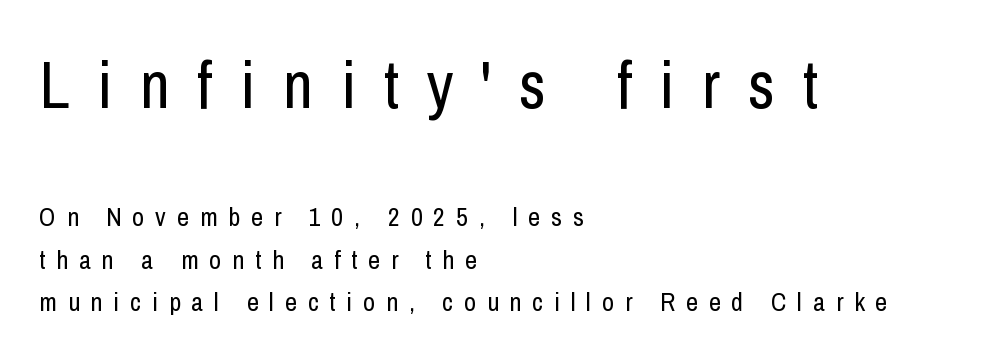
Is there much room between lines? A standard amount, neither cramped nor airy. Glyph-to-glyph distance is far greater than everyday printed text. Bold? No — there's no thickening of the strokes. Each letter keeps its own natural width here, so spacing adapts to shape.
